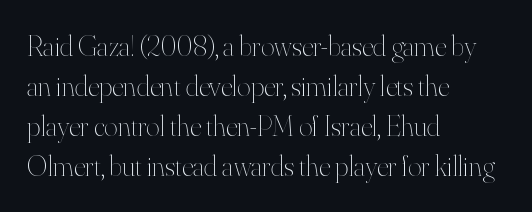
The image shows 29 px thin type, upright; set left-aligned, normal line spacing (1.38x), normal letter spacing, not underlined; high stroke contrast and a small x-height.
